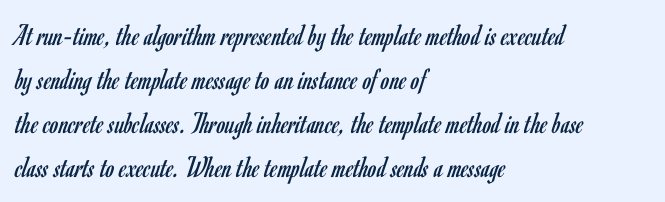
{"serif": "no", "bold": "no", "weight": "regular", "width": "condensed", "stroke_contrast": "low", "x_height": "small", "monospaced": "no", "underline": "no", "align": "left", "line_spacing": "normal", "line_spacing_ratio": 1.42, "letter_spacing": "normal", "letter_spacing_em": 0.0, "glyph_px": 31}
